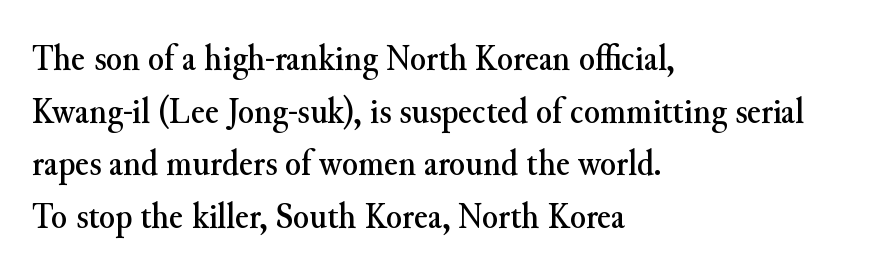
The image shows 37 px serif type, upright; set left-aligned, normal line spacing (1.42x), normal letter spacing, not underlined; medium stroke contrast and a small x-height.
